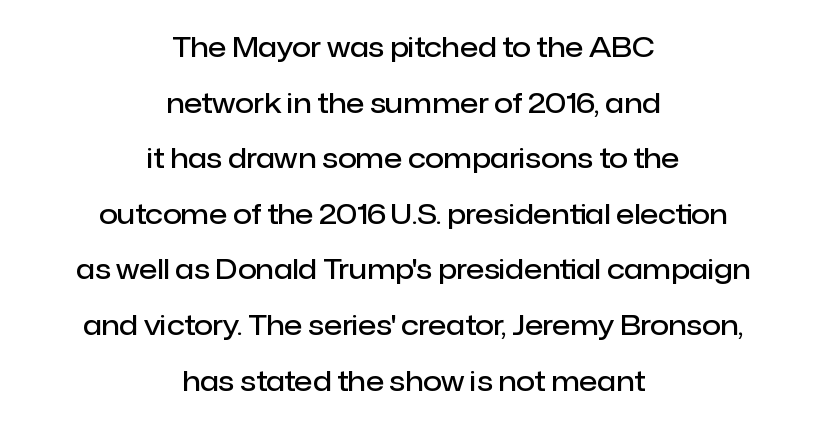
The image shows 27 px text type, upright; set centered, loose line spacing (2.06x), normal letter spacing, not underlined.
